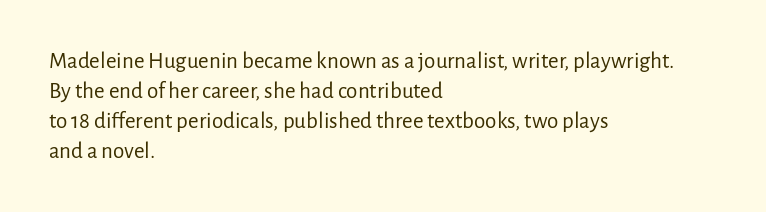
The image shows 23 px text type, upright; set left-aligned, normal line spacing (1.3x), normal letter spacing, not underlined.
